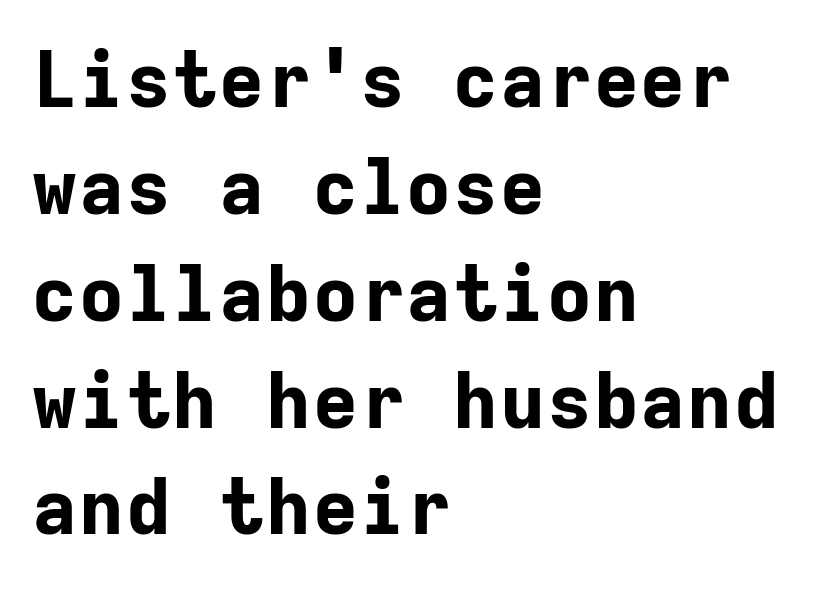
{"serif": "no", "italic": "no", "bold": "yes", "weight": "bold", "width": "normal", "stroke_contrast": "low", "x_height": "medium", "monospaced": "yes", "underline": "no", "align": "left", "line_spacing": "normal", "line_spacing_ratio": 1.37, "letter_spacing": "normal", "letter_spacing_em": 0.0, "glyph_px": 78}
